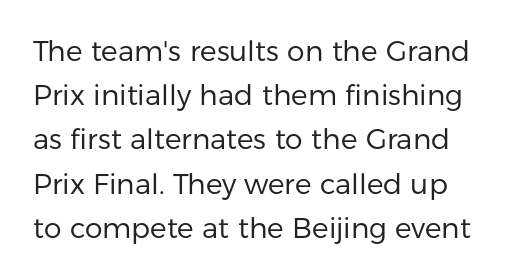
The image shows 28 px regular-weight sans-serif type, upright; set normal line spacing (1.58x), normal letter spacing, not underlined; low stroke contrast and a medium x-height.
